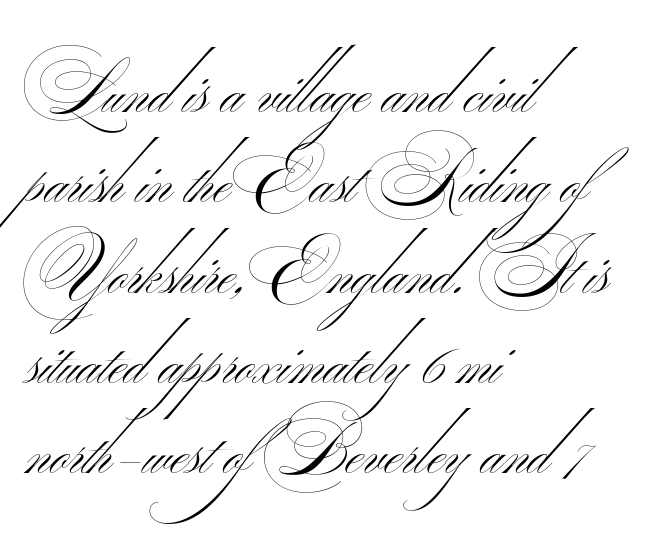
The image shows 74 px thin, wide sans-serif type; set left-aligned, line spacing 1.22x, normal letter spacing, not underlined; medium stroke contrast.
